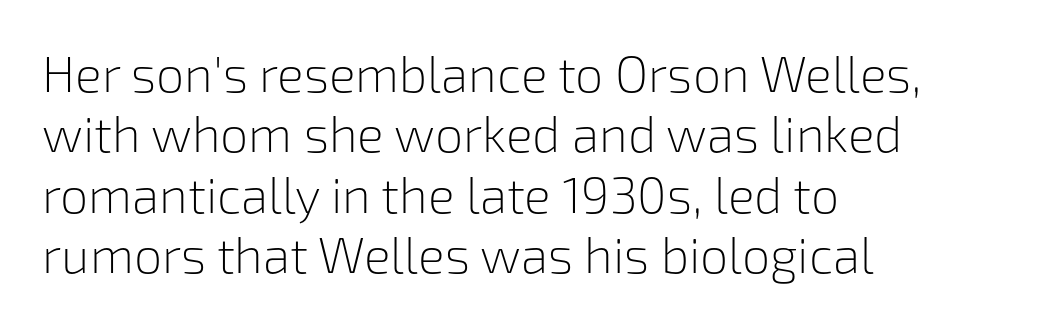
The image shows 50 px light sans-serif type, upright; set left-aligned, line spacing 1.21x, normal letter spacing, not underlined; low stroke contrast and a medium x-height.
